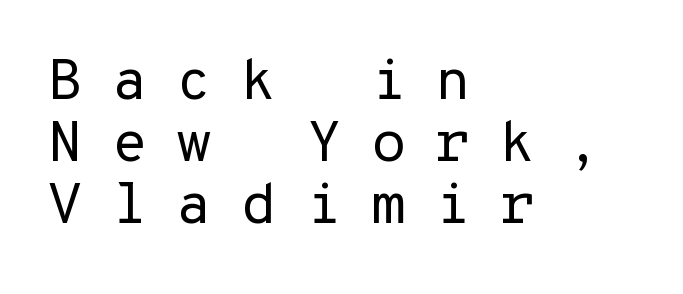
{"serif": "no", "italic": "no", "bold": "no", "weight": "regular", "width": "normal", "stroke_contrast": "low", "x_height": "medium", "monospaced": "yes", "underline": "no", "align": "left", "line_spacing": "tight", "line_spacing_ratio": 1.07, "letter_spacing": "wide", "letter_spacing_em": 0.5, "glyph_px": 58}
